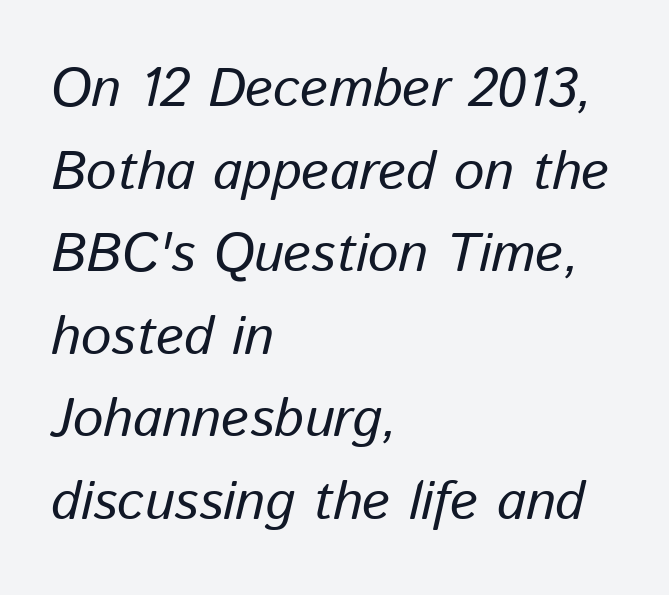
{"italic": "yes", "lean": "right", "slant_degrees": 13, "bold": "no", "weight": "regular", "width": "normal", "stroke_contrast": "low", "x_height": "medium", "monospaced": "no", "underline": "no", "align": "left", "line_spacing": "normal", "line_spacing_ratio": 1.53, "letter_spacing": "normal", "letter_spacing_em": 0.0, "glyph_px": 54}
